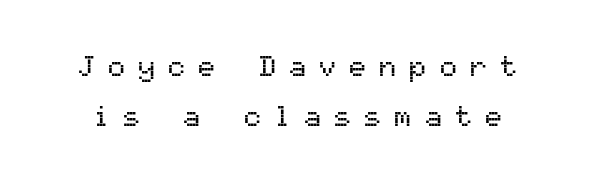
The image shows 29 px sans-serif type, upright, monospaced; set line spacing 1.72x, unusually wide letter spacing (+0.44 em), not underlined; medium stroke contrast and a medium x-height.
